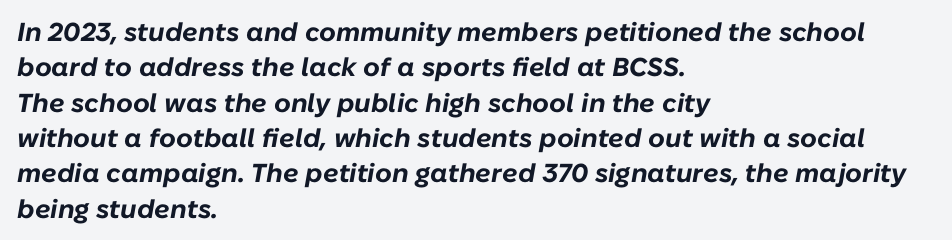
Underline: absent. When letters slant like this, we call the style italic. Is the letter spacing exaggerated? No — it looks like the ordinary default. Plenty of ink on the page — the face is bold. A typesetter would call this leading conventional body-copy spacing.
